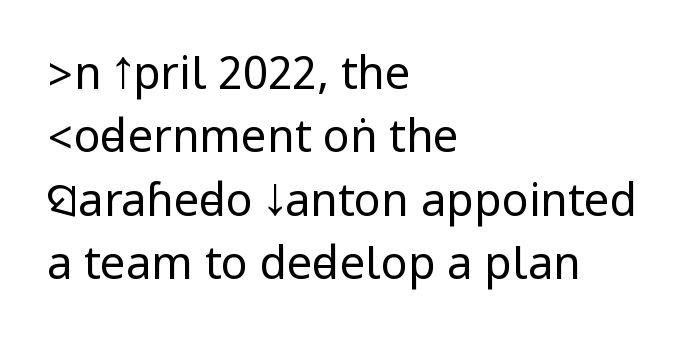
The image shows 45 px regular-weight, condensed sans-serif type, upright; set left-aligned, normal line spacing (1.41x), normal letter spacing, not underlined; low stroke contrast.
